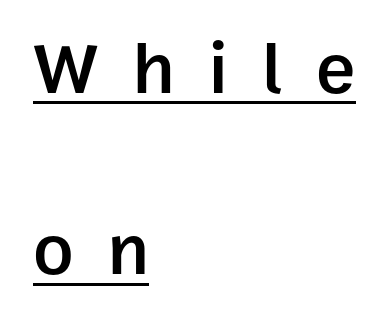
{"serif": "no", "italic": "no", "bold": "semi", "weight": "semibold", "width": "normal", "stroke_contrast": "low", "x_height": "medium", "monospaced": "no", "underline": "yes", "align": "left", "line_spacing": "loose", "line_spacing_ratio": 2.45, "letter_spacing": "wide", "letter_spacing_em": 0.47, "glyph_px": 74}
